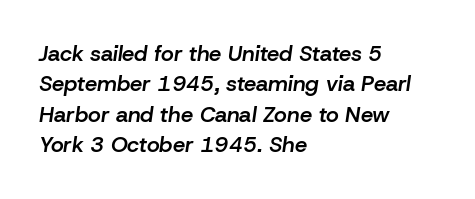
The image shows 22 px text type, italic (leaning right); set left-aligned, normal line spacing (1.38x), normal letter spacing, not underlined.
